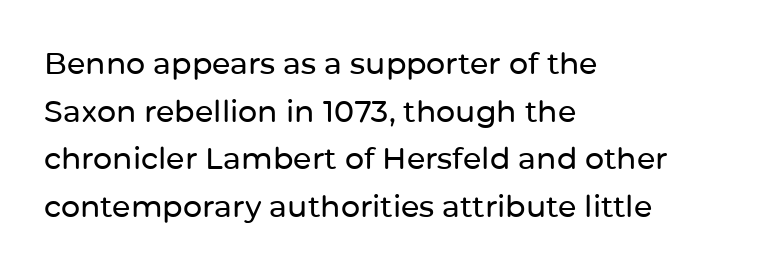
The letterforms sit shoulder to shoulder at normal distance. This is roman type, the default non-slanted kind. Stroke terminals: plain, sans-serif. This block has exactly the height ordinary leading produces. The passage shown is not underscored anywhere. A typesetter would call this proportional, since set widths differ per character.
